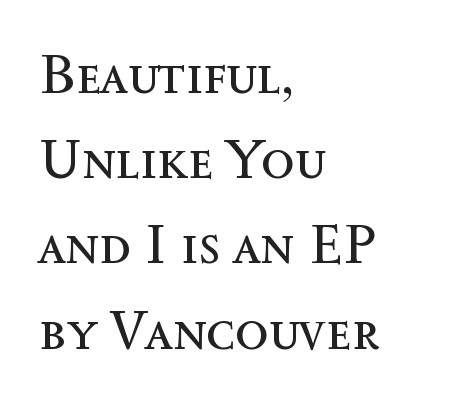
The image shows 55 px regular-weight type, upright; set left-aligned, normal line spacing (1.55x), normal letter spacing, not underlined; a medium x-height.
